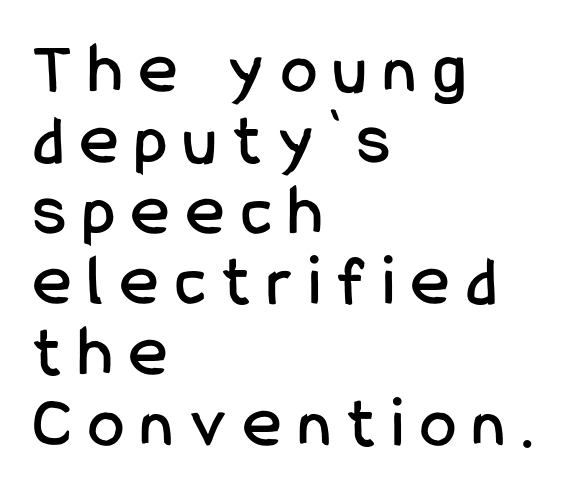
Q: Is the text italic (slanted)? A: No, it is upright.
Q: Is the typeface a serif or a sans-serif typeface? A: Sans-serif.
Q: Is the text underlined? A: No.
Q: How is the paragraph aligned? A: Left-aligned.
Q: Is the spacing between letters normal or unusually wide? A: Unusually wide.
Q: Is the spacing between lines tight, normal or loose? A: Tight.
Q: Width (condensed, normal, or wide)? A: Condensed.
Q: Stroke contrast? A: Low.
Q: x-height? A: Medium.
Q: Monospaced? A: No.
